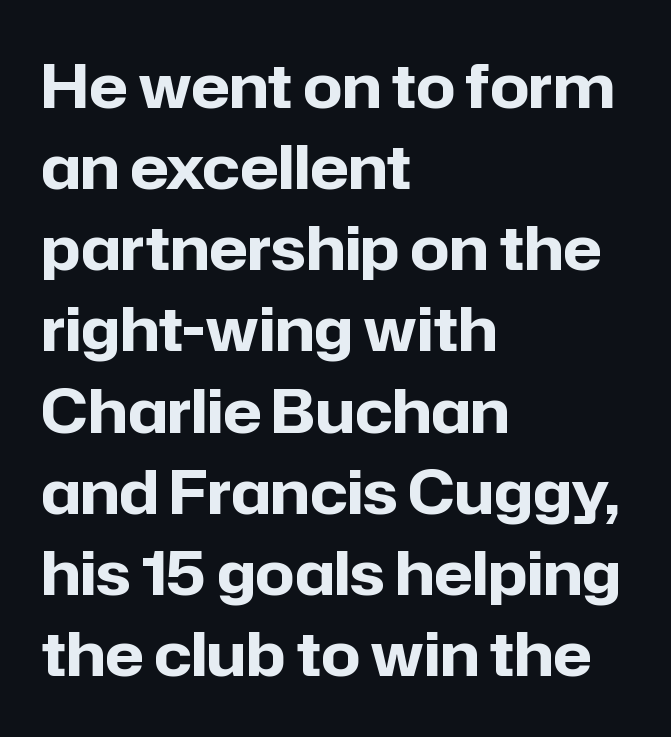
Letters rest on an invisible, unmarked baseline. Here the designer chose a conventional face with non-uniform glyph widths. Alignment: flush left. The sample has been set heavy, in full bold. Serif or sans? Sans — the stroke terminals are bare. Vertical spacing — default.
